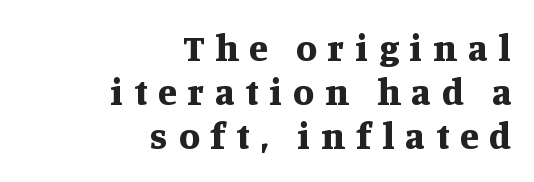
The image shows 38 px bold serif type, upright; set right-aligned, line spacing 1.16x, unusually wide letter spacing (+0.29 em), not underlined; medium stroke contrast and a large x-height.
